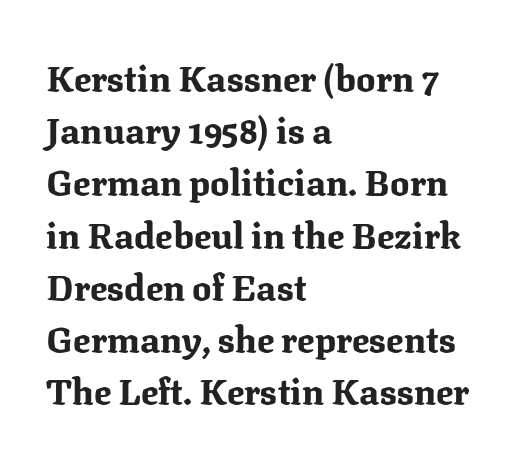
The compositor pushed each line to the left boundary. The specimen reads as upright at a glance. Is the letter spacing exaggerated? No — it looks like the ordinary default. Old-style or modern, the face here clearly has serifs. You could not count columns in this text — the font is proportionally spaced.
